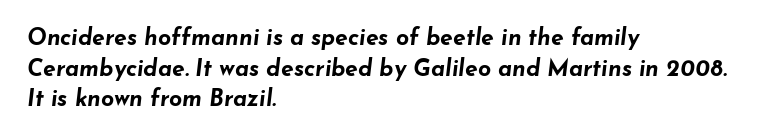
Q: Is the text bold? A: Yes.
Q: Is the text italic (slanted)? A: Yes, it leans right by about 7 degrees.
Q: Is the text underlined? A: No.
Q: How is the paragraph aligned? A: Left-aligned.
Q: Is the spacing between letters normal or unusually wide? A: Normal.
Q: Is the spacing between lines tight, normal or loose? A: Normal.
